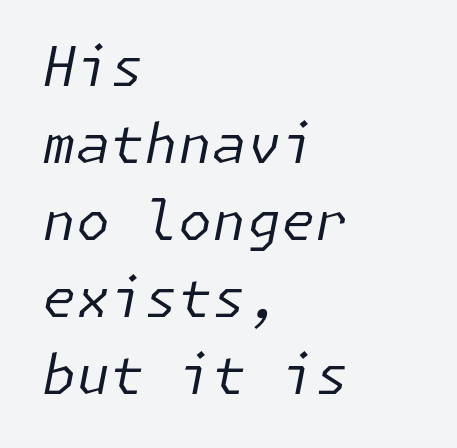
Normally led — the rows are evenly, conventionally spaced. Tracking value appears to be zero — textbook default spacing. Tall strokes in this sample are angled rather than plumb. The baseline area is clear. The letters look calm and open, with moderate or lighter stems. The paragraph has a hard left edge and a soft right edge.
